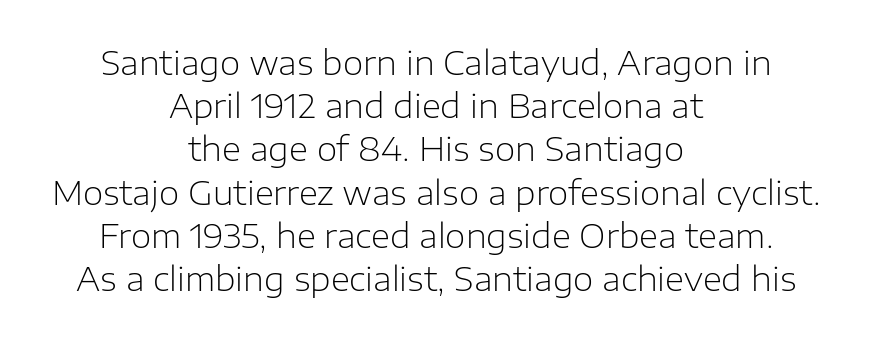
Q: Is the text bold? A: No.
Q: Is the text italic (slanted)? A: No, it is upright.
Q: Is the typeface a serif or a sans-serif typeface? A: Sans-serif.
Q: Is the text underlined? A: No.
Q: How is the paragraph aligned? A: Centered.
Q: Is the spacing between letters normal or unusually wide? A: Normal.
Q: Is the spacing between lines tight, normal or loose? A: Normal.
Q: Width (condensed, normal, or wide)? A: Normal.
Q: Stroke contrast? A: Low.
Q: x-height? A: Medium.
Q: Monospaced? A: No.
